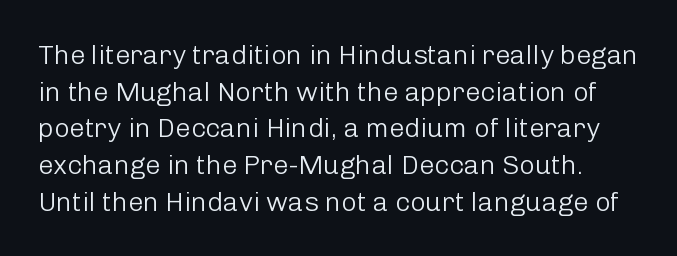
Q: Is the text bold? A: No.
Q: Is the text italic (slanted)? A: No, it is upright.
Q: Is the text underlined? A: No.
Q: Is the spacing between letters normal or unusually wide? A: Normal.
Q: Is the spacing between lines tight, normal or loose? A: Normal.
